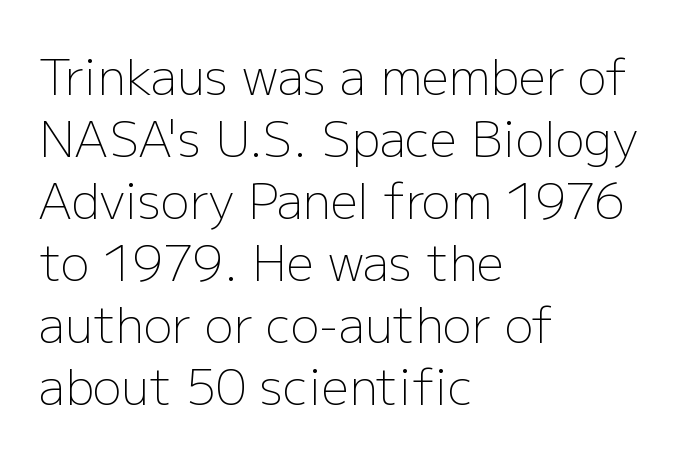
{"serif": "no", "italic": "no", "bold": "no", "weight": "light", "width": "normal", "stroke_contrast": "low", "x_height": "medium", "monospaced": "no", "underline": "no", "align": "left", "line_spacing": "normal", "line_spacing_ratio": 1.29, "letter_spacing": "normal", "letter_spacing_em": 0.0, "glyph_px": 48}
